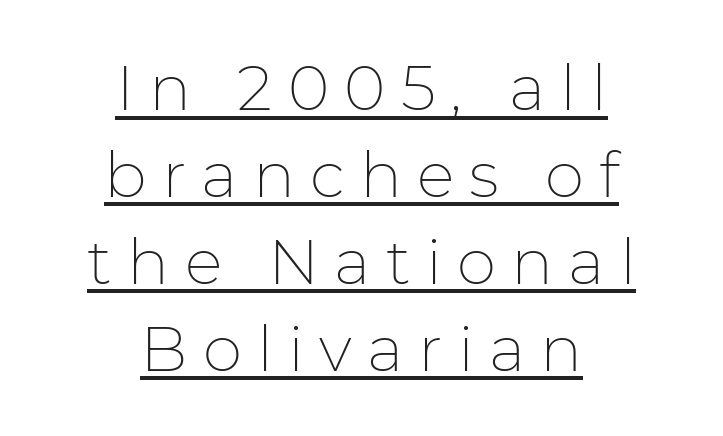
Q: Is the text bold? A: No.
Q: Is the text italic (slanted)? A: No, it is upright.
Q: Is the typeface a serif or a sans-serif typeface? A: Sans-serif.
Q: Is the text underlined? A: Yes.
Q: How is the paragraph aligned? A: Centered.
Q: Is the spacing between letters normal or unusually wide? A: Unusually wide.
Q: Is the spacing between lines tight, normal or loose? A: Normal.
Q: Width (condensed, normal, or wide)? A: Normal.
Q: Stroke contrast? A: Low.
Q: x-height? A: Medium.
Q: Monospaced? A: No.
